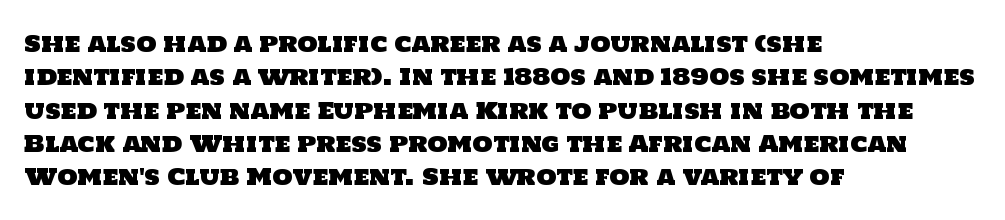
{"underline": "no", "align": "left", "line_spacing": "normal", "line_spacing_ratio": 1.45, "letter_spacing": "normal", "letter_spacing_em": 0.0, "glyph_px": 23}
